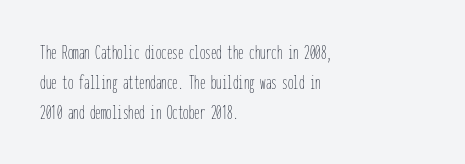
Reading down the column, the eye jumps a familiar distance to each next line. Left-aligned paragraph, ragged on the right. Check under the words: just untouched page. Nope, not italic — everything's standing straight.
